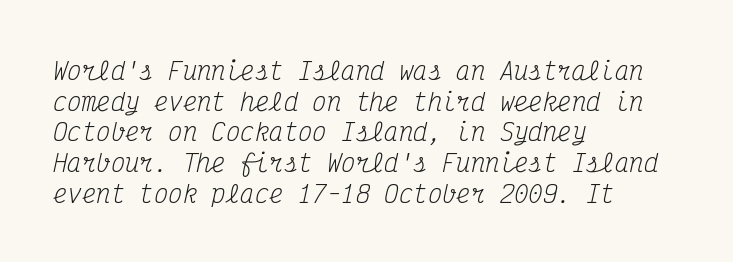
The characters are drawn with everyday or finer stroke widths. The passage shown stacks its lines at a standard gap. Just letters on the line, the space beneath them empty. This sample uses plain, unmodified letter spacing. Italic: yes, the glyphs are oblique.
